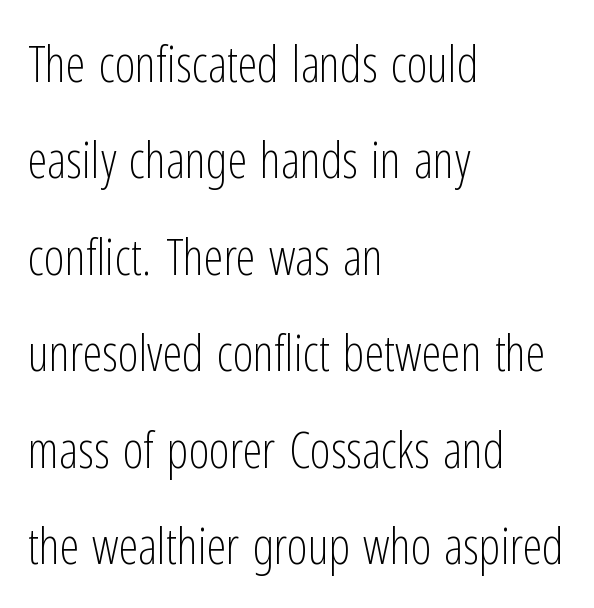
Q: Is the text bold? A: No.
Q: Is the text italic (slanted)? A: No, it is upright.
Q: Is the typeface a serif or a sans-serif typeface? A: Sans-serif.
Q: Is the text underlined? A: No.
Q: How is the paragraph aligned? A: Left-aligned.
Q: Is the spacing between letters normal or unusually wide? A: Normal.
Q: Is the spacing between lines tight, normal or loose? A: Loose.
Q: Width (condensed, normal, or wide)? A: Condensed.
Q: Stroke contrast? A: Low.
Q: x-height? A: Medium.
Q: Monospaced? A: No.
